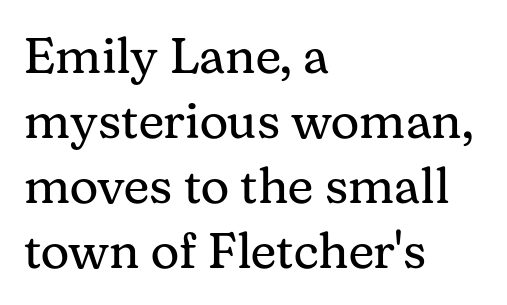
{"serif": "yes", "italic": "no", "bold": "no", "weight": "regular", "width": "normal", "stroke_contrast": "medium", "x_height": "medium", "monospaced": "no", "underline": "no", "align": "left", "line_spacing": "normal", "line_spacing_ratio": 1.3, "letter_spacing": "normal", "letter_spacing_em": 0.0, "glyph_px": 50}
